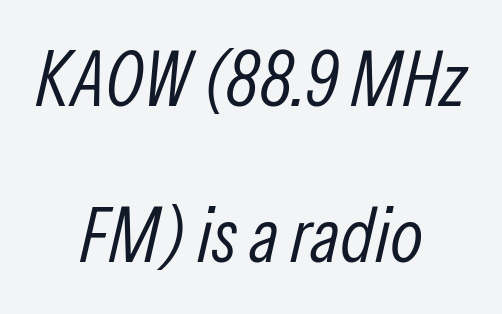
The letters are slanted; this is an italic face. The foot of each line stays bare and open. Students, note that the glyphs here touch the page at normal intervals. Widely set lines give the paragraph a tall, airy silhouette. Spacing verdict: proportional, widths tailored to each character. Stroke mass is kept to a normal reading level or below.
